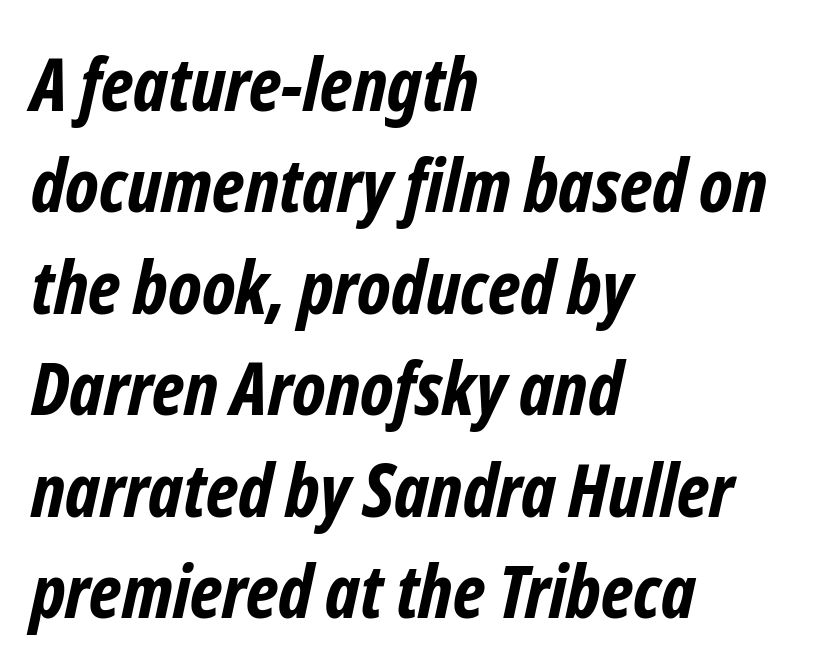
Serif or sans? Sans — the stroke terminals are bare. Strokes here are thick enough to call this a true bold. Note the varied advance widths — an 'i' is clearly narrower than an 'm'. Casual observation: everything's shoved over to the left.
